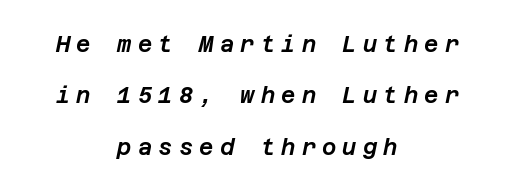
Any mark beneath the type? The region is blank. Visually the block forms a symmetrical silhouette, jagged on both flanks. The line texture is sparse and dotted thanks to wide tracking. Emphasis-style slanted type is in use. You could fit nearly another row in the gap between these rows.
